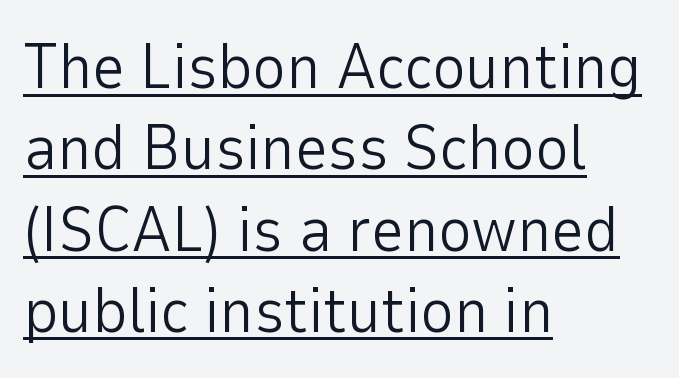
The image shows 64 px light sans-serif type, upright; set left-aligned, normal line spacing (1.27x), normal letter spacing, underlined; low stroke contrast and a medium x-height.
